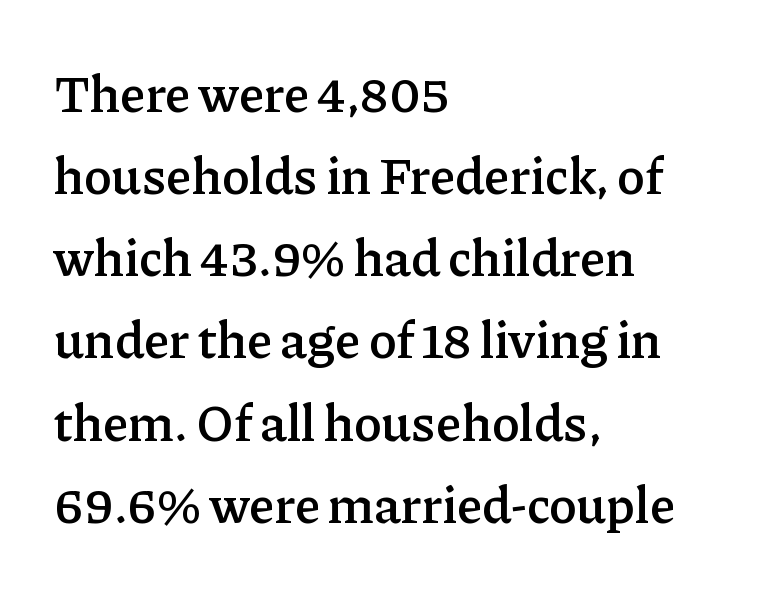
The image shows 52 px semibold serif type, upright; set left-aligned, normal line spacing (1.58x), normal letter spacing, not underlined; low stroke contrast and a medium x-height.
